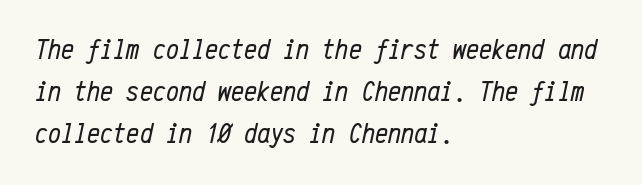
{"italic": "yes", "lean": "right", "slant_degrees": 12, "bold": "no", "weight": "regular", "width": "condensed", "stroke_contrast": "low", "x_height": "medium", "monospaced": "yes", "underline": "no", "align": "left", "line_spacing": "normal", "line_spacing_ratio": 1.45, "letter_spacing": "normal", "letter_spacing_em": 0.0, "glyph_px": 29}
